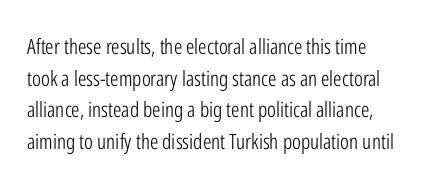
Rule under the text: the space is simply empty. Heaviness? Minimal to ordinary, like unemphasized prose. The type sits square on the baseline with zero lean. Glyph-to-glyph distance matches everyday printed text. Compared with typical paragraphs, the rows here are spaced about the same.
